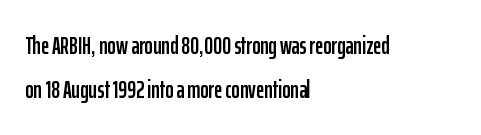
{"italic": "no", "underline": "no", "align": "left", "line_spacing_ratio": 1.77, "letter_spacing": "normal", "letter_spacing_em": 0.0, "glyph_px": 25}
